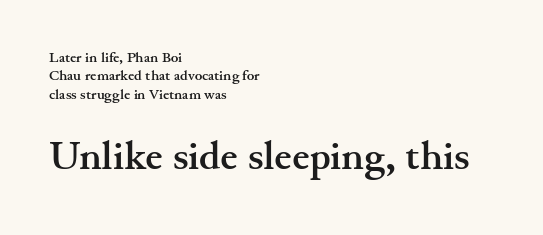
Does the leading feel generous? No, just average. Block two is the big one; block one sits smaller above it. The letters stand upright; this is a roman face. Default kerning and tracking; the words read as compact shapes. The characters look thick and weighty, a clear bold. The setting favours the left margin, as ordinary paragraphs usually do.
